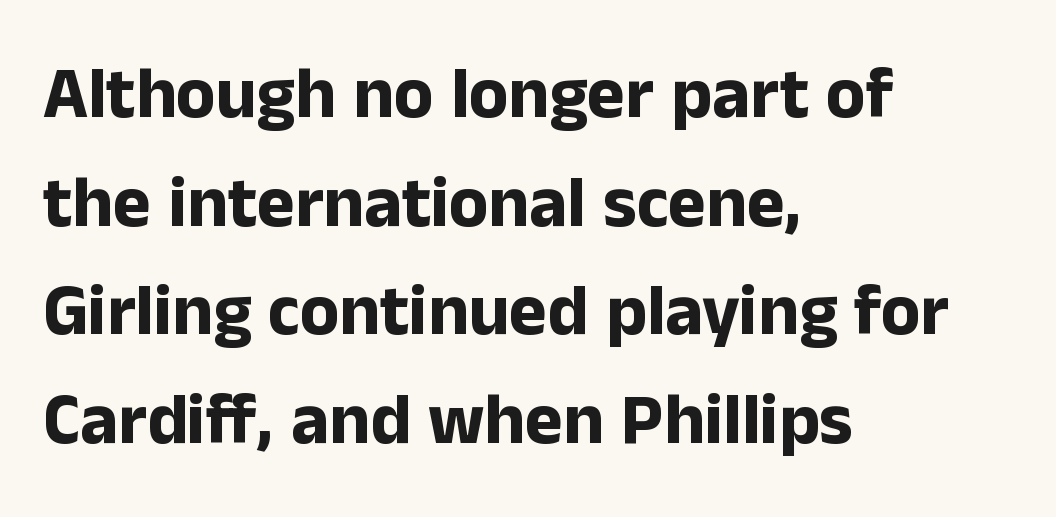
Q: Is the text bold? A: Yes.
Q: Is the text italic (slanted)? A: No, it is upright.
Q: Is the typeface a serif or a sans-serif typeface? A: Sans-serif.
Q: Is the text underlined? A: No.
Q: How is the paragraph aligned? A: Left-aligned.
Q: Is the spacing between letters normal or unusually wide? A: Normal.
Q: Is the spacing between lines tight, normal or loose? A: Normal.
Q: Width (condensed, normal, or wide)? A: Normal.
Q: Stroke contrast? A: Low.
Q: x-height? A: Medium.
Q: Monospaced? A: No.
